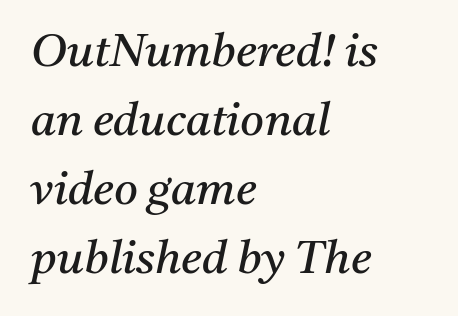
Vertical spacing — default. The words here are not underlined. The rendering uses natural spacing where letterforms have individual widths. A quiet, ordinary-to-light weight characterises the typeface. Horizontally, the lines are justified to the leading edge only. Small tapered or slab feet sit at the stroke ends, so this counts as serif.
